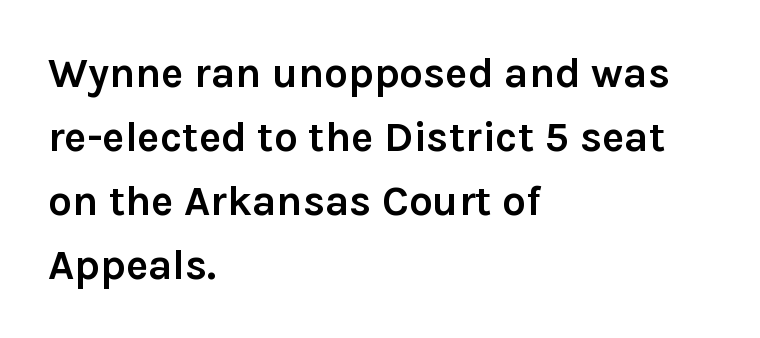
{"serif": "no", "italic": "no", "bold": "yes", "weight": "semibold", "width": "normal", "stroke_contrast": "low", "x_height": "medium", "monospaced": "no", "underline": "no", "align": "left", "line_spacing": "normal", "line_spacing_ratio": 1.52, "letter_spacing": "normal", "letter_spacing_em": 0.0, "glyph_px": 42}
